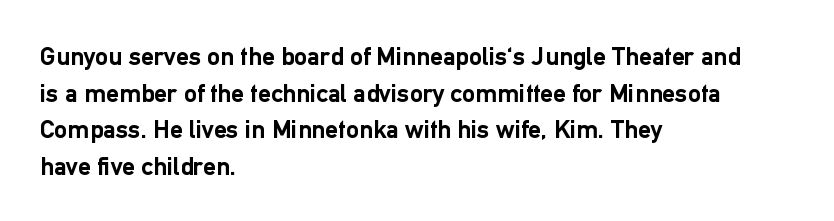
Caption: multi-line text, flush left, ragged right. Look at the tracking — it's just the regular setting, nothing added. Upright lettering throughout. The passage shown is emphatically bold. The passage shown is not underscored anywhere.
